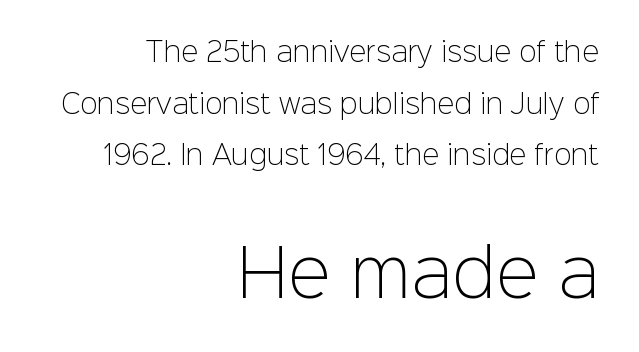
Reading down the column, the eye jumps a long way to each next line. Line endings align vertically; line beginnings do not. Between these two stacked blocks, the lower one wins on size. Classification — sans serif.
